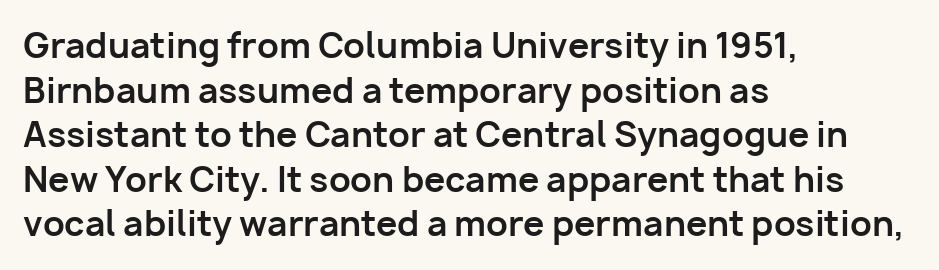
The image shows 34 px bold sans-serif type, upright; set left-aligned, normal line spacing (1.31x), normal letter spacing, not underlined; low stroke contrast and a medium x-height.
